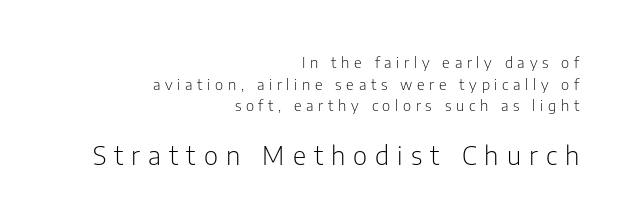
{"italic": "no", "bold": "no", "underline": "no", "align": "right", "line_spacing": "normal", "line_spacing_ratio": 1.45, "letter_spacing": "wide", "letter_spacing_em": 0.31, "larger_block": "second", "size_ratio": 1.73, "glyph_px": 26}
